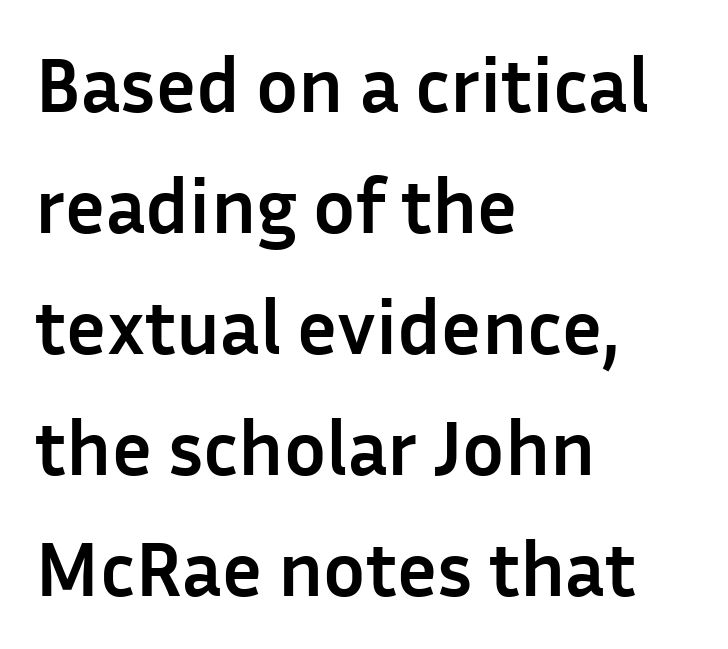
The image shows 78 px semibold sans-serif type, upright; set left-aligned, normal line spacing (1.55x), normal letter spacing, not underlined; low stroke contrast and a medium x-height.
